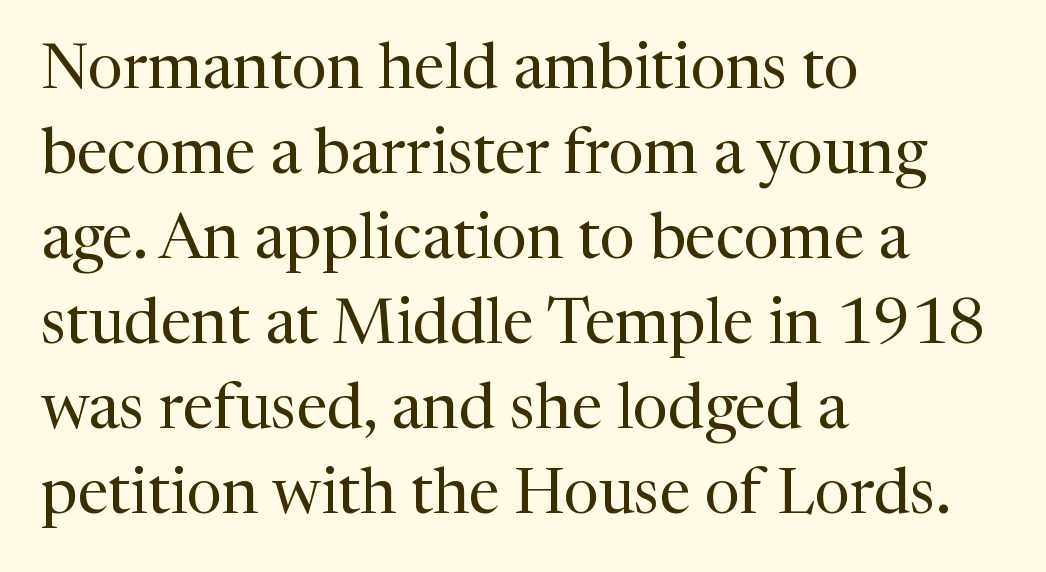
The image shows 63 px regular-weight serif type, upright; set left-aligned, normal line spacing (1.35x), normal letter spacing, not underlined; medium stroke contrast and a medium x-height.
